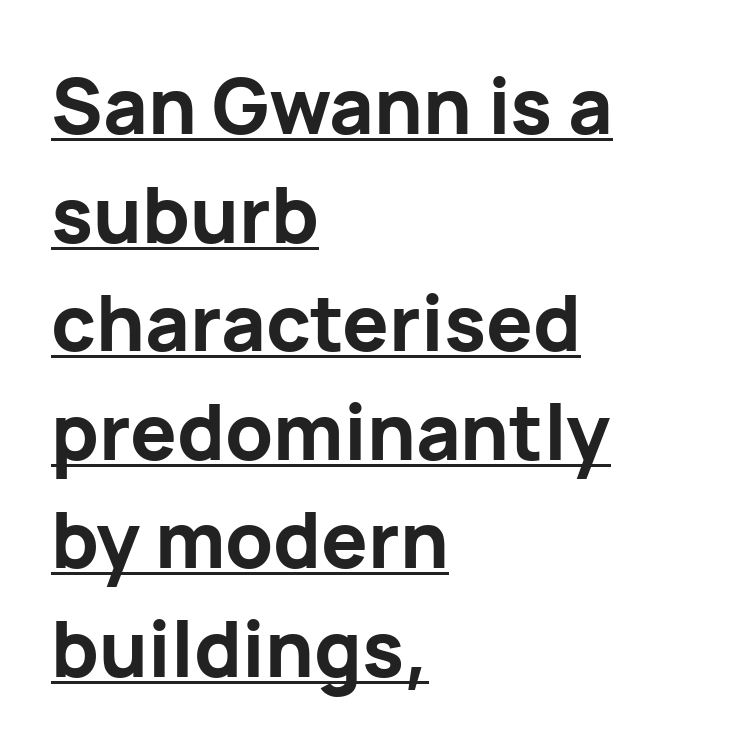
Q: Is the text bold? A: Yes.
Q: Is the text italic (slanted)? A: No, it is upright.
Q: Is the typeface a serif or a sans-serif typeface? A: Sans-serif.
Q: Is the text underlined? A: Yes.
Q: How is the paragraph aligned? A: Left-aligned.
Q: Is the spacing between letters normal or unusually wide? A: Normal.
Q: Is the spacing between lines tight, normal or loose? A: Normal.
Q: Width (condensed, normal, or wide)? A: Normal.
Q: Stroke contrast? A: Low.
Q: x-height? A: Medium.
Q: Monospaced? A: No.
